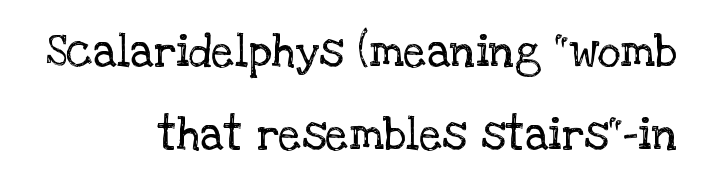
{"serif": "yes", "italic": "no", "bold": "no", "weight": "regular", "width": "normal", "stroke_contrast": "low", "x_height": "large", "monospaced": "no", "underline": "no", "align": "right", "line_spacing_ratio": 1.84, "letter_spacing": "normal", "letter_spacing_em": 0.0, "glyph_px": 45}
